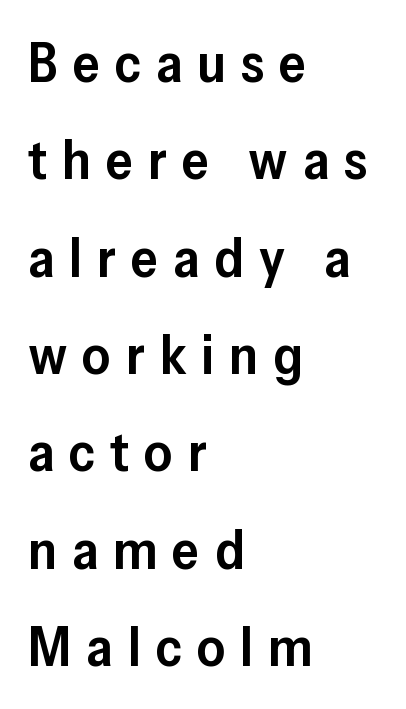
{"serif": "no", "italic": "no", "bold": "semi", "weight": "semibold", "width": "normal", "stroke_contrast": "low", "x_height": "medium", "monospaced": "no", "underline": "no", "align": "left", "line_spacing_ratio": 1.77, "letter_spacing": "wide", "letter_spacing_em": 0.27, "glyph_px": 55}
